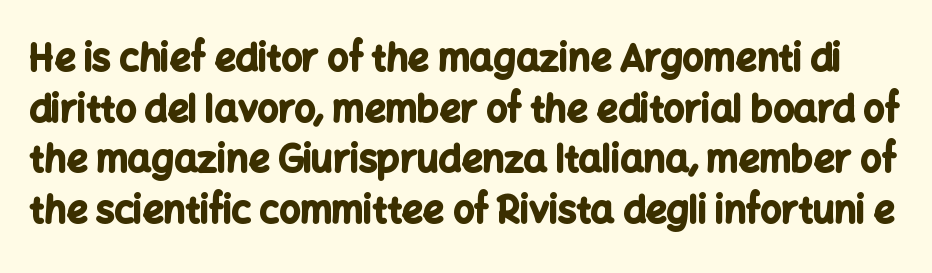
{"serif": "no", "italic": "no", "bold": "yes", "weight": "bold", "width": "normal", "stroke_contrast": "low", "x_height": "medium", "monospaced": "no", "underline": "no", "line_spacing": "normal", "line_spacing_ratio": 1.37, "letter_spacing": "normal", "letter_spacing_em": 0.0, "glyph_px": 37}
